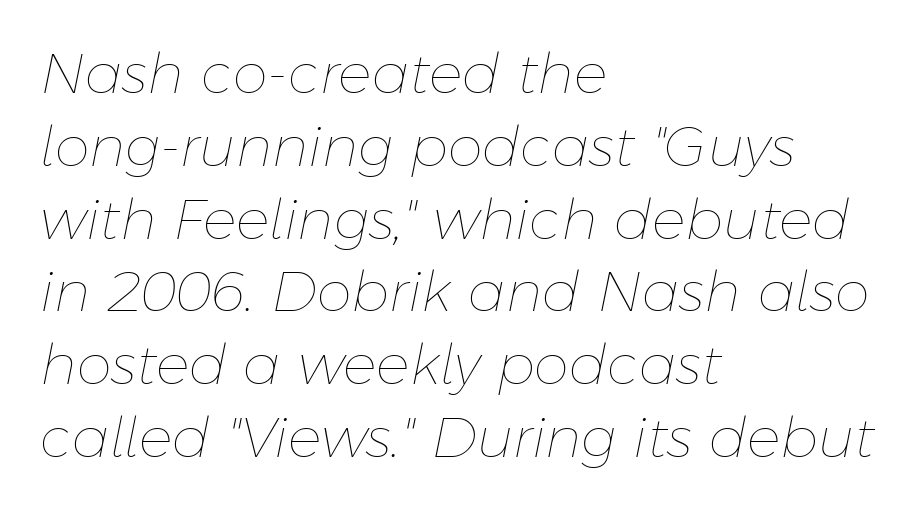
The image shows 56 px thin type, italic (leaning right); set left-aligned, normal line spacing (1.3x), normal letter spacing, not underlined; low stroke contrast and a medium x-height.
